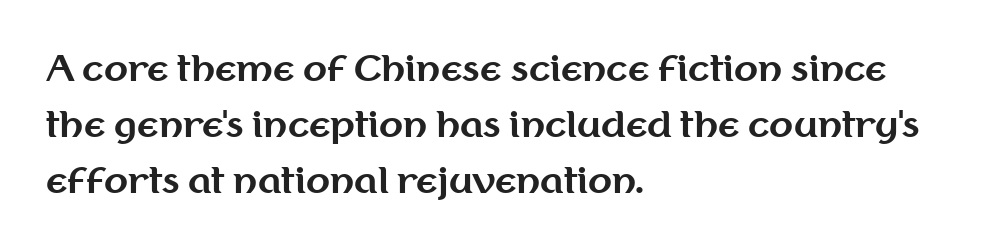
Q: Is the text bold? A: Yes.
Q: Is the text italic (slanted)? A: No, it is upright.
Q: Is the typeface a serif or a sans-serif typeface? A: Sans-serif.
Q: Is the text underlined? A: No.
Q: How is the paragraph aligned? A: Left-aligned.
Q: Is the spacing between letters normal or unusually wide? A: Normal.
Q: Is the spacing between lines tight, normal or loose? A: Normal.
Q: Width (condensed, normal, or wide)? A: Normal.
Q: Stroke contrast? A: Medium.
Q: x-height? A: Medium.
Q: Monospaced? A: No.
